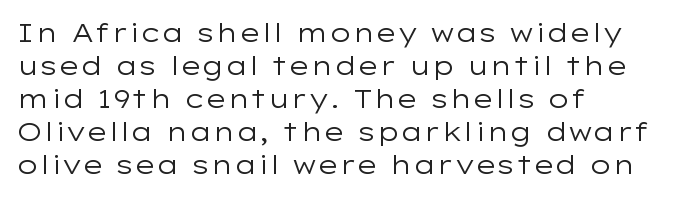
Q: Is the text bold? A: No.
Q: Is the text italic (slanted)? A: No, it is upright.
Q: Is the text underlined? A: No.
Q: How is the paragraph aligned? A: Left-aligned.
Q: Is the spacing between letters normal or unusually wide? A: Normal.
Q: Is the spacing between lines tight, normal or loose? A: Normal.
